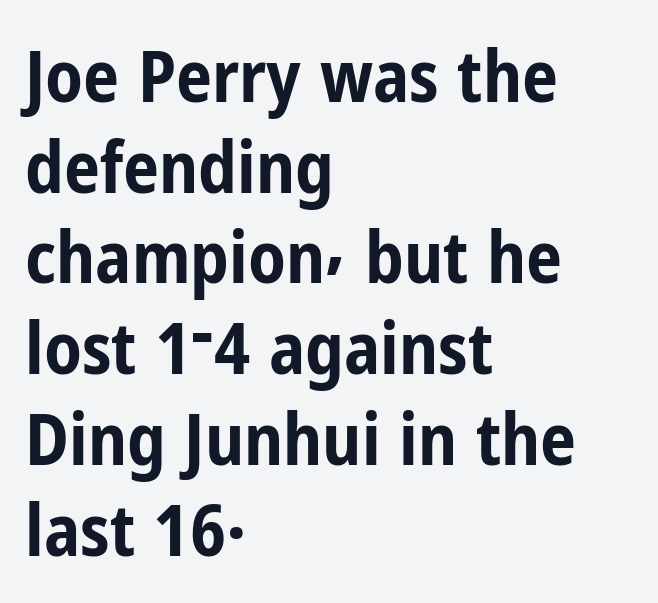
The image shows 72 px bold, condensed sans-serif type, upright; set left-aligned, normal line spacing (1.26x), normal letter spacing, not underlined; low stroke contrast and a medium x-height.
